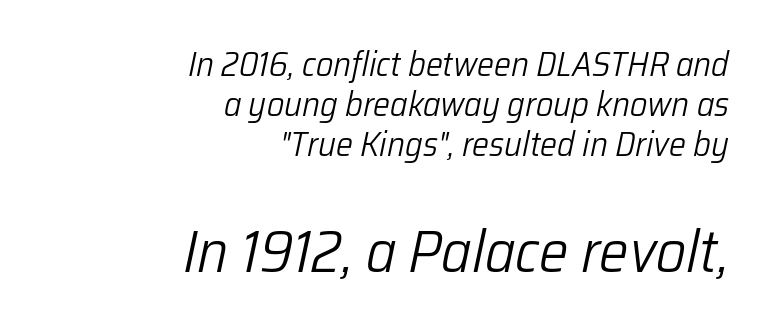
The image shows 59 px light type, italic (leaning right); set right-aligned, line spacing 1.18x, normal letter spacing, not underlined; the second (bottom) block is 1.74x larger; low stroke contrast and a medium x-height.
